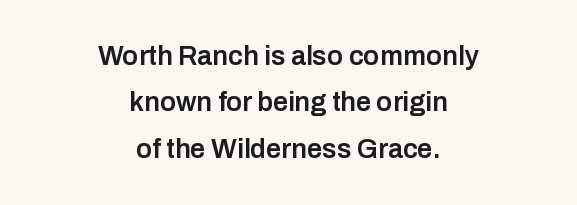
The typesetting leans somewhat heavy: a semibold. The setting favours the middle, as headings and verse often do. A typesetter would call this zero additional tracking. The font's upright variant was chosen for this text. Descenders hang freely into open space.
